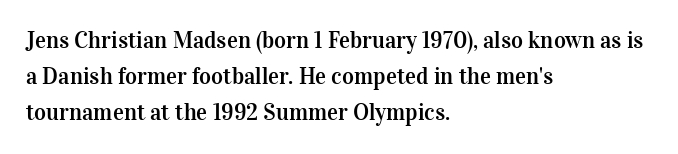
{"italic": "no", "underline": "no", "align": "left", "line_spacing": "normal", "line_spacing_ratio": 1.57, "letter_spacing": "normal", "letter_spacing_em": 0.0, "glyph_px": 23}
